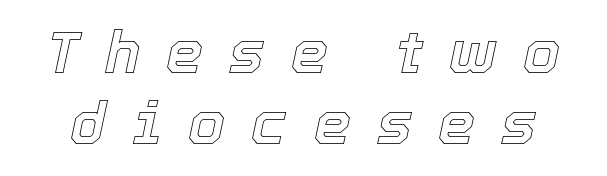
This sample has the flowing, uneven cadence of proportional lettering. Looking at the ascenders, they clearly lean. The horizontal fit of the characters is loose and conspicuously gappy. The gap between lines stays unmarked.
